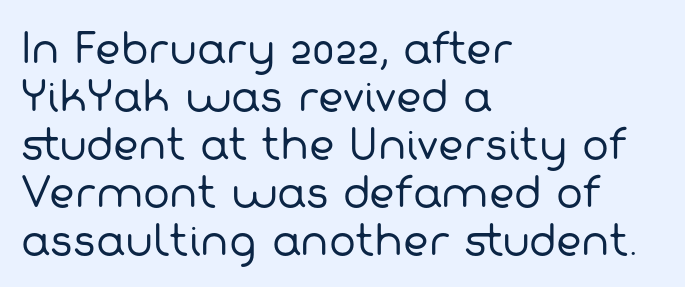
{"serif": "no", "bold": "no", "weight": "regular", "width": "normal", "stroke_contrast": "low", "x_height": "medium", "monospaced": "no", "underline": "no", "align": "left", "line_spacing_ratio": 1.2, "letter_spacing": "normal", "letter_spacing_em": 0.0, "glyph_px": 40}
